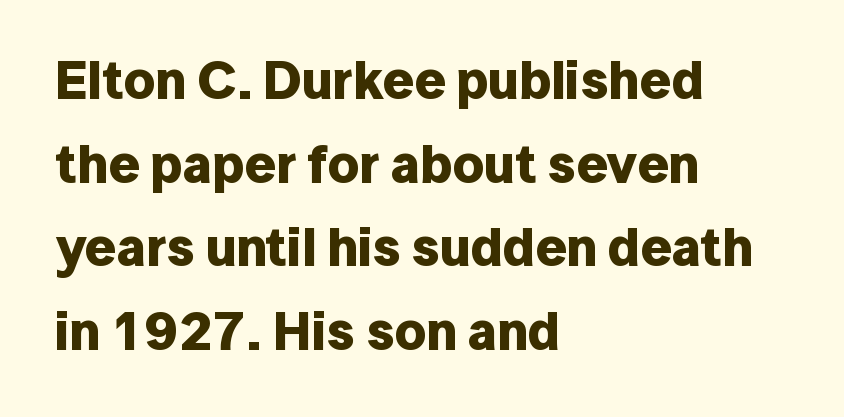
{"serif": "no", "italic": "no", "bold": "yes", "weight": "bold", "width": "normal", "stroke_contrast": "low", "x_height": "medium", "monospaced": "no", "underline": "no", "align": "left", "line_spacing": "normal", "line_spacing_ratio": 1.55, "letter_spacing": "normal", "letter_spacing_em": 0.0, "glyph_px": 54}
